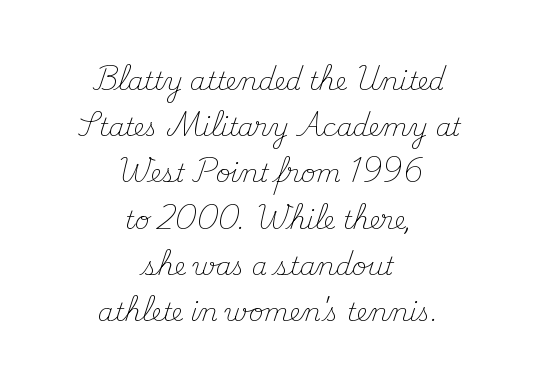
The image shows 25 px text type; set centered, line spacing 1.85x, normal letter spacing, not underlined.
